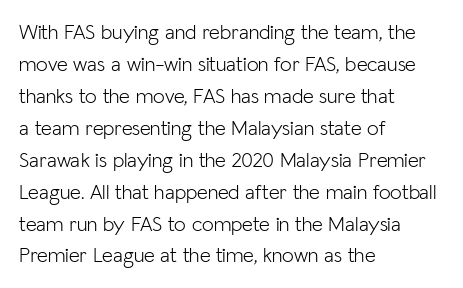
Vertical strokes here are truly vertical. The paragraph has a hard left edge and a soft right edge. The rendering uses a moderate line-height, typical for paragraphs. The cut favours lightness, reaching ordinary text weight at its darkest.
